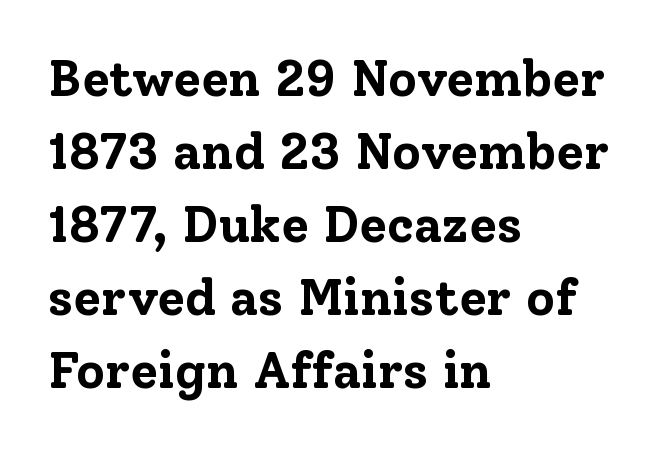
The image shows 50 px bold serif type, upright; set left-aligned, normal line spacing (1.46x), normal letter spacing, not underlined; low stroke contrast and a medium x-height.
